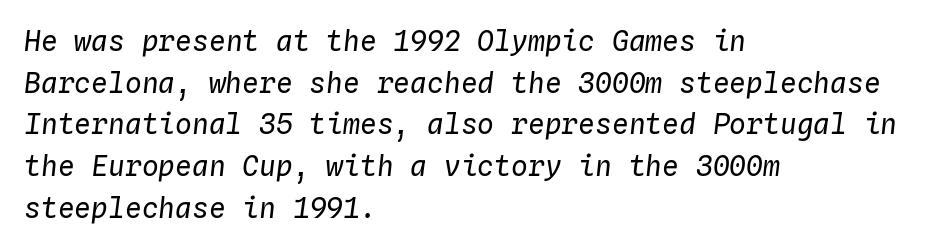
{"italic": "yes", "lean": "right", "slant_degrees": 4, "bold": "no", "weight": "regular", "width": "normal", "stroke_contrast": "low", "x_height": "medium", "monospaced": "yes", "underline": "no", "align": "left", "line_spacing": "normal", "line_spacing_ratio": 1.49, "letter_spacing": "normal", "letter_spacing_em": 0.0, "glyph_px": 28}
